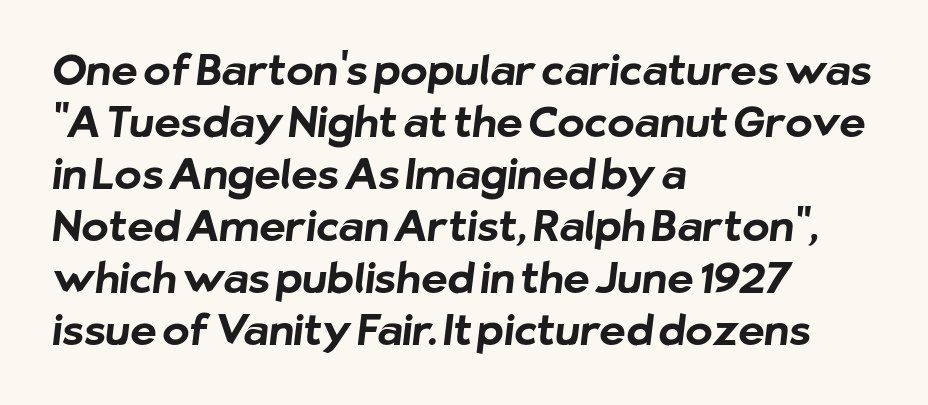
Weight check: bold — yes, fully. Here the glyphs are tracked normally, forming tight word shapes. Rows of type keep a routine distance in the vertical direction. The face used here is a sans, in the tradition of grotesques and geometrics. These lines are rendered in a variable-pitch font. Rule under the text: the space is simply empty.
